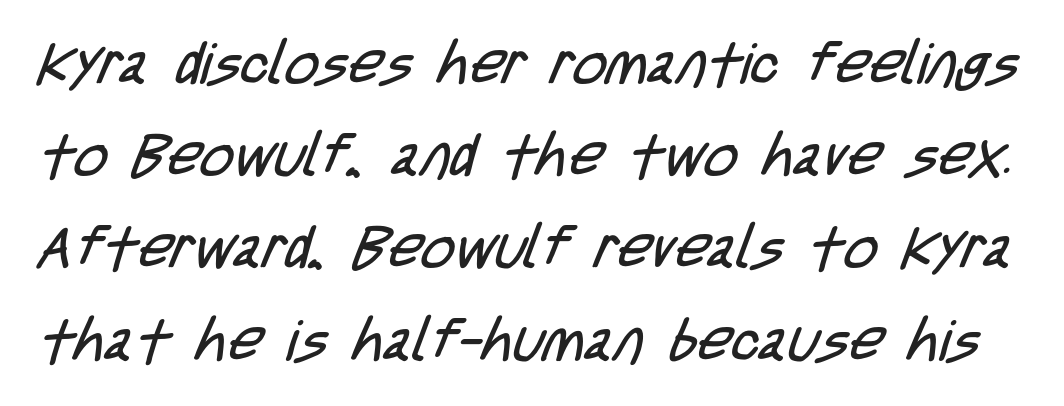
Q: Is the text bold? A: No.
Q: Is the typeface a serif or a sans-serif typeface? A: Sans-serif.
Q: Is the text underlined? A: No.
Q: Is the spacing between letters normal or unusually wide? A: Normal.
Q: Is the spacing between lines tight, normal or loose? A: Normal.
Q: Width (condensed, normal, or wide)? A: Condensed.
Q: Stroke contrast? A: Low.
Q: x-height? A: Large.
Q: Monospaced? A: No.
